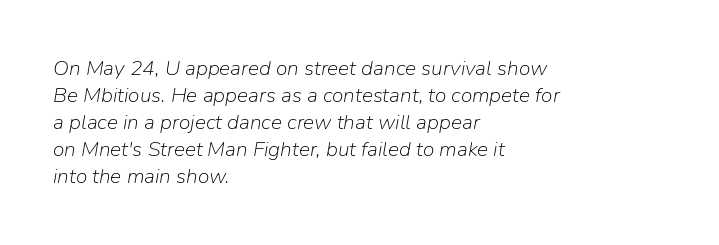
Tall strokes in this sample are angled rather than plumb. Glyph-to-glyph distance matches everyday printed text. Each new line begins a customary step beneath the previous one. The paragraph shown leans on its left margin.
